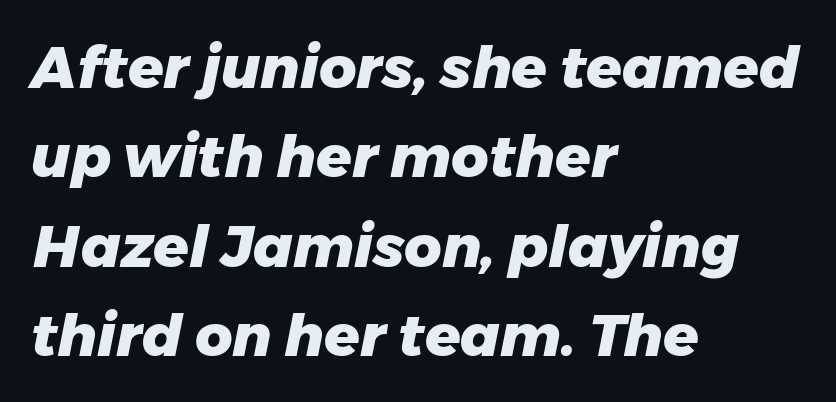
The image shows 58 px heavy type, italic (leaning right); set left-aligned, normal line spacing (1.54x), normal letter spacing, not underlined; low stroke contrast and a medium x-height.
